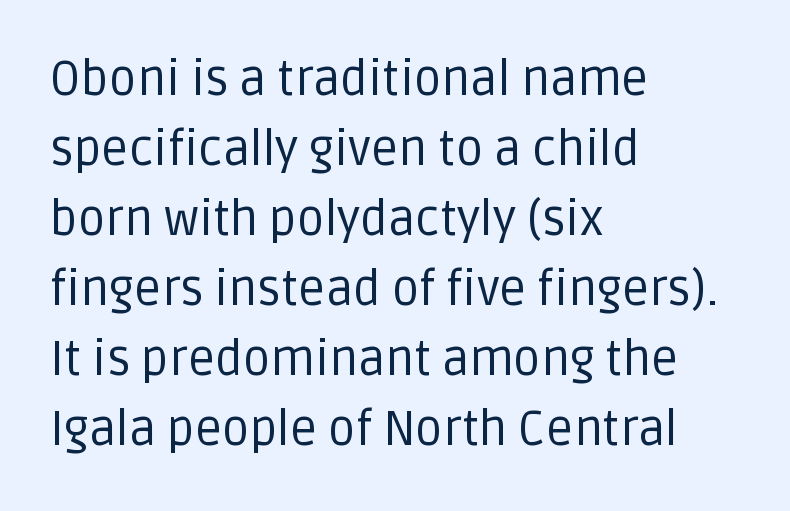
The image shows 48 px regular-weight sans-serif type, upright; set left-aligned, normal line spacing (1.46x), normal letter spacing, not underlined; low stroke contrast and a large x-height.
